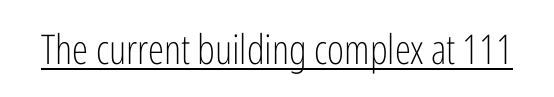
Q: Is the text bold? A: No.
Q: Is the text italic (slanted)? A: No, it is upright.
Q: Is the typeface a serif or a sans-serif typeface? A: Sans-serif.
Q: Is the text underlined? A: Yes.
Q: Is the spacing between letters normal or unusually wide? A: Normal.
Q: Width (condensed, normal, or wide)? A: Condensed.
Q: Stroke contrast? A: Low.
Q: x-height? A: Medium.
Q: Monospaced? A: No.
